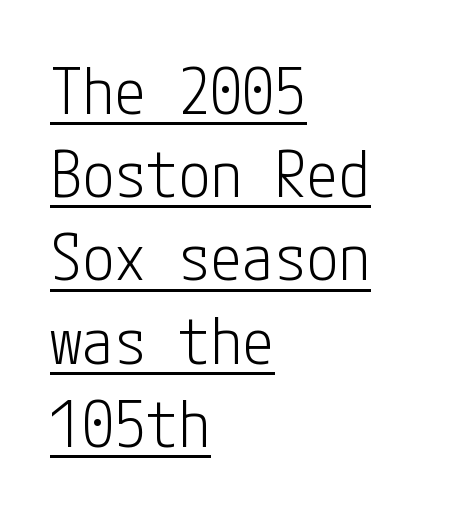
The image shows 64 px light, condensed sans-serif type, upright; set left-aligned, normal line spacing (1.3x), normal letter spacing, underlined; low stroke contrast and a medium x-height.
